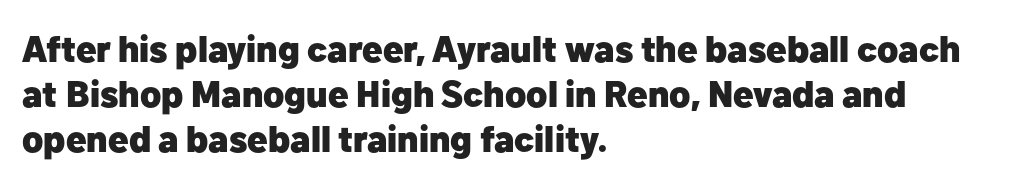
{"serif": "no", "italic": "no", "bold": "yes", "weight": "heavy", "width": "normal", "stroke_contrast": "low", "x_height": "medium", "monospaced": "no", "underline": "no", "align": "left", "line_spacing_ratio": 1.22, "letter_spacing": "normal", "letter_spacing_em": 0.0, "glyph_px": 37}
